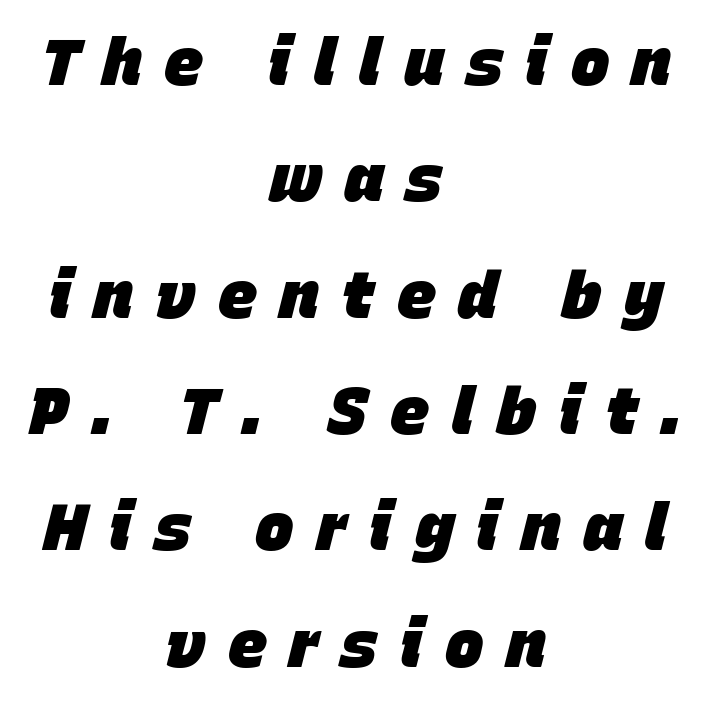
The image shows 65 px heavy type, italic (leaning right); set centered, line spacing 1.79x, unusually wide letter spacing (+0.35 em), not underlined; low stroke contrast and a large x-height.
